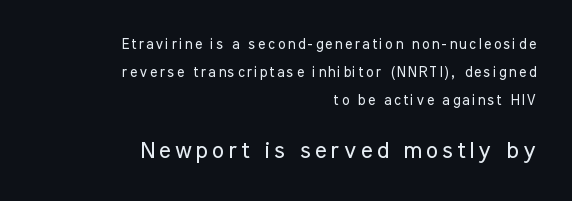
These lines stand farther apart than default settings would place them. Which chunk is bigger? The second one — the bottom block dwarfs the top. The typesetter chose a ragged-left arrangement here. It's the straight-up-and-down kind of type. Descenders are the only things crossing below the line.
